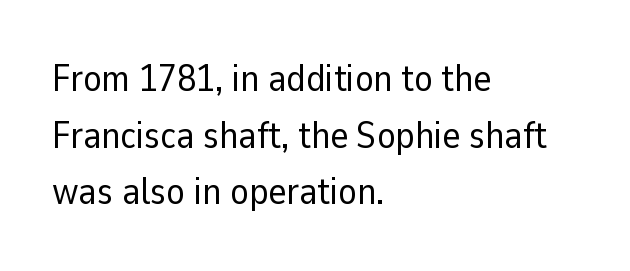
Q: Is the text bold? A: No.
Q: Is the text italic (slanted)? A: No, it is upright.
Q: Is the typeface a serif or a sans-serif typeface? A: Sans-serif.
Q: Is the text underlined? A: No.
Q: How is the paragraph aligned? A: Left-aligned.
Q: Is the spacing between letters normal or unusually wide? A: Normal.
Q: Is the spacing between lines tight, normal or loose? A: Normal.
Q: Width (condensed, normal, or wide)? A: Normal.
Q: Stroke contrast? A: Low.
Q: x-height? A: Medium.
Q: Monospaced? A: No.
